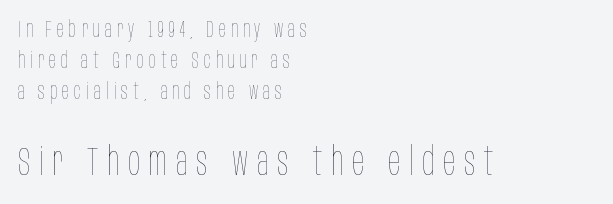
A typesetter would call this leading conventional body-copy spacing. The area under the type is left untouched. Compared with typical body copy, the letter spacing here is much looser. The letters look calm and open, with moderate or lighter stems. The rag falls on the right side of this text block. A typesetter would mark this as roman, not italic.
